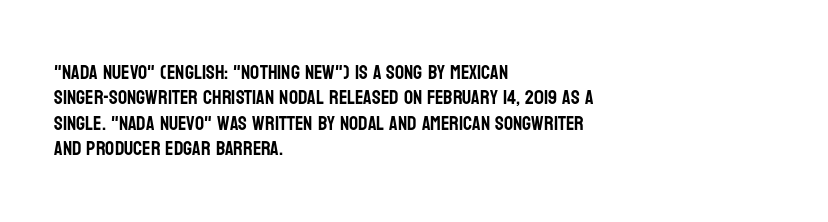
Layout note: lines flush left. The zone under the glyphs is completely vacant. The gaps between neighbouring characters are ordinary and unremarkable. Ascenders rise straight up at ninety degrees. Leading matches the norm, producing a regular column.
